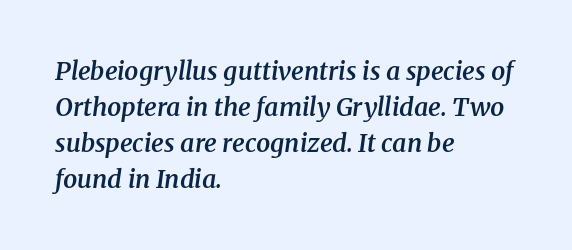
The image shows 25 px text type, italic (leaning right); set left-aligned, normal line spacing (1.44x), normal letter spacing, not underlined.
